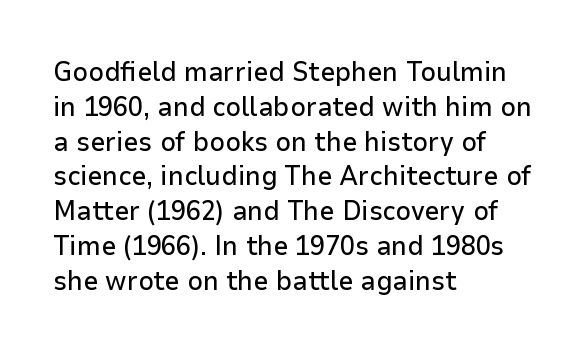
Q: Is the text italic (slanted)? A: No, it is upright.
Q: Is the text underlined? A: No.
Q: How is the paragraph aligned? A: Left-aligned.
Q: Is the spacing between letters normal or unusually wide? A: Normal.
Q: Is the spacing between lines tight, normal or loose? A: Normal.
